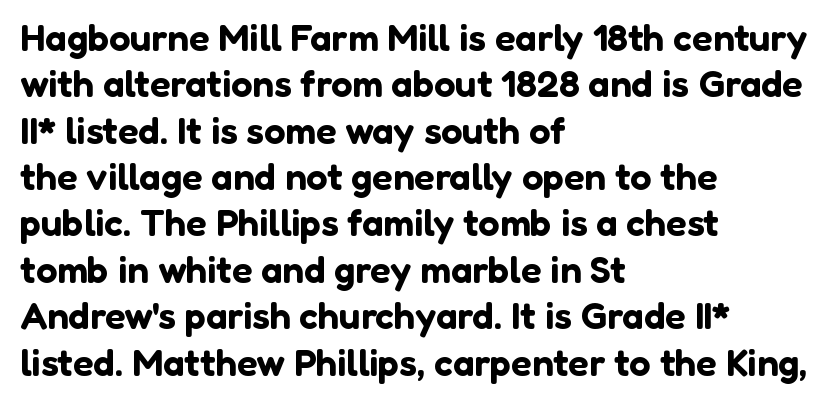
The specimen omits any rule beneath the text block's lines. Reading down the block, your eye returns to a fixed left position each line. The letters advance in unequal steps, a hallmark of proportional type. Observe the ordinary spacing: letters are neighbours, not strangers. Nope, not italic — everything's standing straight. This rendering employs a face without finishing strokes, i.e., a sans-serif.
